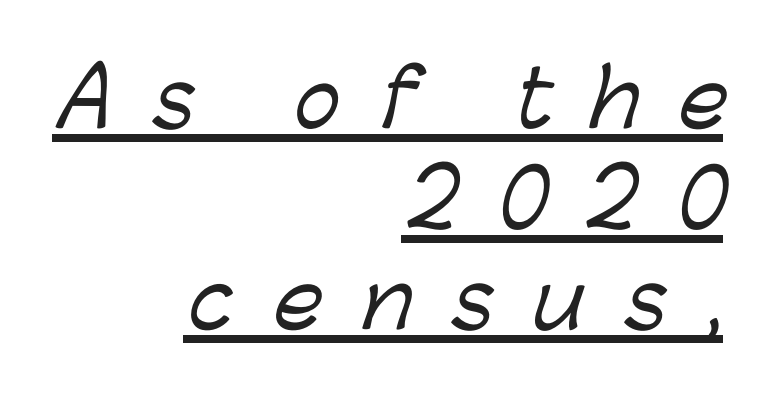
Q: Is the typeface a serif or a sans-serif typeface? A: Sans-serif.
Q: Is the text underlined? A: Yes.
Q: How is the paragraph aligned? A: Right-aligned.
Q: Is the spacing between letters normal or unusually wide? A: Unusually wide.
Q: Is the spacing between lines tight, normal or loose? A: Normal.
Q: Width (condensed, normal, or wide)? A: Normal.
Q: Stroke contrast? A: Low.
Q: x-height? A: Medium.
Q: Monospaced? A: No.
